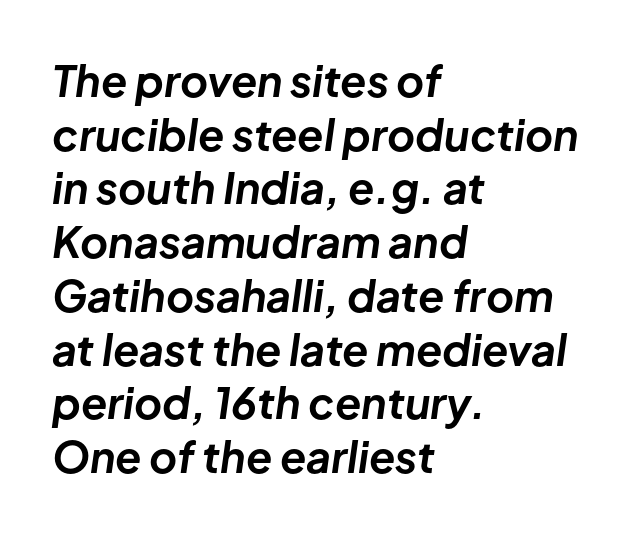
Q: Is the text bold? A: Yes.
Q: Is the text italic (slanted)? A: Yes, it leans right by about 8 degrees.
Q: Is the text underlined? A: No.
Q: How is the paragraph aligned? A: Left-aligned.
Q: Is the spacing between letters normal or unusually wide? A: Normal.
Q: Is the spacing between lines tight, normal or loose? A: Normal.
Q: Width (condensed, normal, or wide)? A: Normal.
Q: Stroke contrast? A: Low.
Q: x-height? A: Medium.
Q: Monospaced? A: No.
